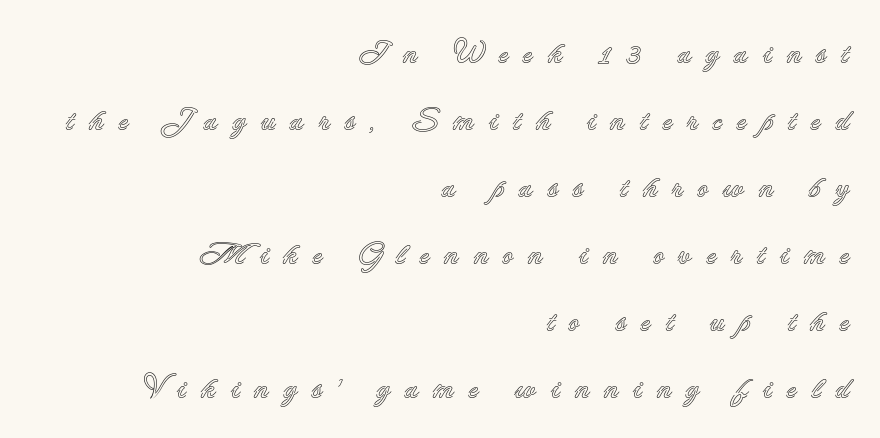
{"width": "normal", "x_height": "small", "monospaced": "no", "underline": "no", "align": "right", "line_spacing": "loose", "line_spacing_ratio": 2.16, "letter_spacing": "wide", "letter_spacing_em": 0.46, "glyph_px": 31}
